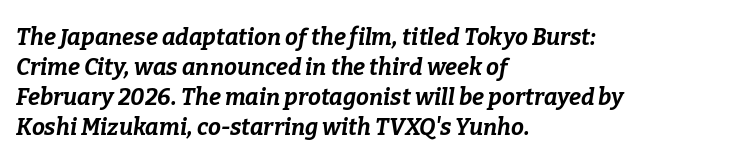
The image shows 23 px bold type, italic (leaning right); set left-aligned, normal line spacing (1.31x), normal letter spacing, not underlined.
